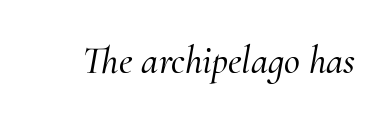
Any mark beneath the type? The region is blank. Designer's note — italics engaged. This is serif lettering, the kind often seen in printed books. Proportional: the letters do not fall into vertical columns.
